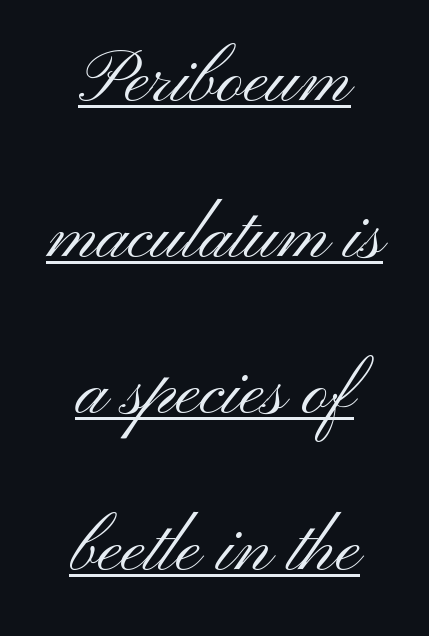
The image shows 73 px light, wide sans-serif type; set centered, loose line spacing (2.14x), normal letter spacing, underlined; medium stroke contrast and a small x-height.
